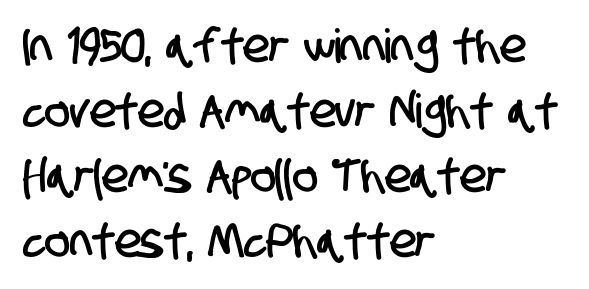
{"serif": "no", "width": "condensed", "stroke_contrast": "low", "x_height": "large", "monospaced": "no", "underline": "no", "align": "left", "line_spacing": "normal", "line_spacing_ratio": 1.38, "letter_spacing": "normal", "letter_spacing_em": 0.0, "glyph_px": 47}
